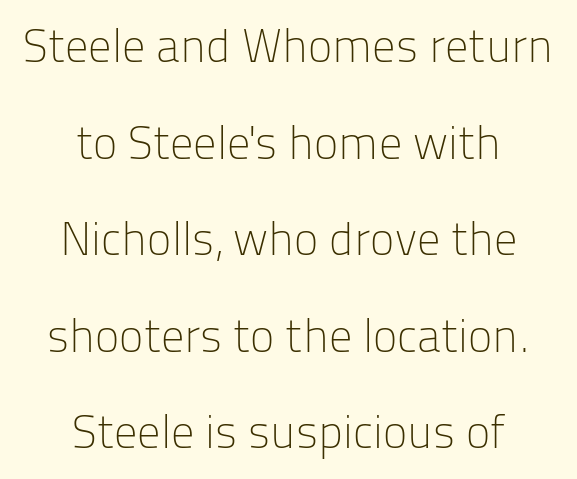
{"serif": "no", "italic": "no", "bold": "no", "weight": "light", "width": "normal", "stroke_contrast": "low", "x_height": "medium", "monospaced": "no", "underline": "no", "align": "center", "line_spacing": "loose", "line_spacing_ratio": 2.1, "letter_spacing": "normal", "letter_spacing_em": 0.0, "glyph_px": 46}
